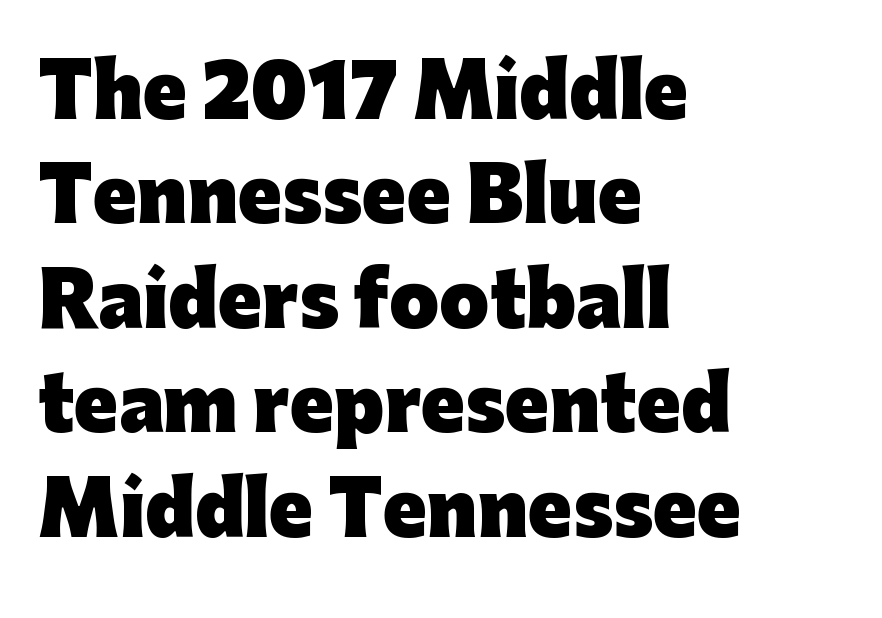
Q: Is the text bold? A: Yes.
Q: Is the text italic (slanted)? A: No, it is upright.
Q: Is the typeface a serif or a sans-serif typeface? A: Sans-serif.
Q: Is the text underlined? A: No.
Q: How is the paragraph aligned? A: Left-aligned.
Q: Is the spacing between letters normal or unusually wide? A: Normal.
Q: Is the spacing between lines tight, normal or loose? A: Normal.
Q: Width (condensed, normal, or wide)? A: Normal.
Q: Stroke contrast? A: Low.
Q: x-height? A: Medium.
Q: Monospaced? A: No.
